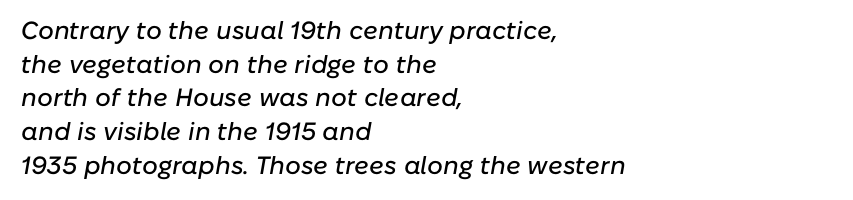
The image shows 25 px text type, italic (leaning right); set left-aligned, normal line spacing (1.35x), normal letter spacing, not underlined.
